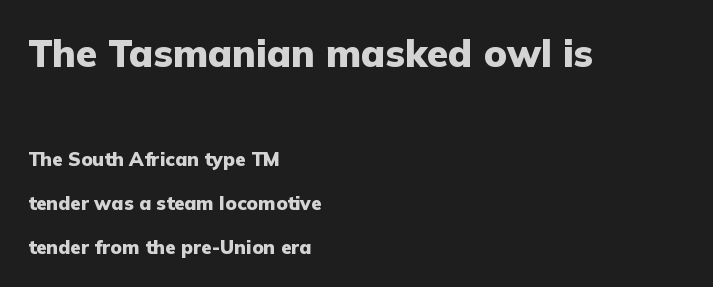
{"serif": "no", "italic": "no", "bold": "yes", "weight": "heavy", "width": "normal", "stroke_contrast": "low", "x_height": "medium", "monospaced": "no", "underline": "no", "align": "left", "line_spacing": "loose", "line_spacing_ratio": 2.31, "letter_spacing": "normal", "letter_spacing_em": 0.0, "larger_block": "first", "size_ratio": 2.0, "glyph_px": 38}
